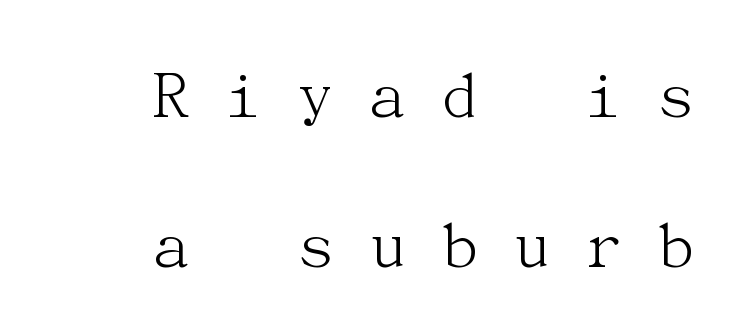
The image shows 73 px light serif type, upright; set right-aligned, loose line spacing (2.05x), unusually wide letter spacing (+0.4 em), not underlined; medium stroke contrast and a medium x-height.
